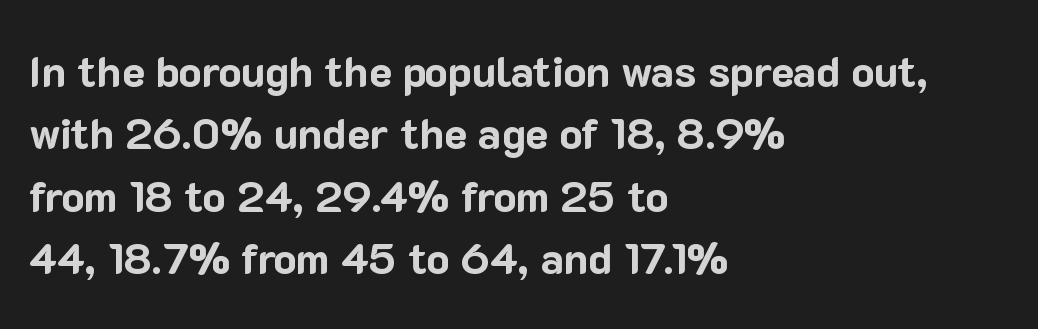
The image shows 43 px bold sans-serif type, upright; set left-aligned, normal line spacing (1.45x), normal letter spacing, not underlined; low stroke contrast and a medium x-height.
